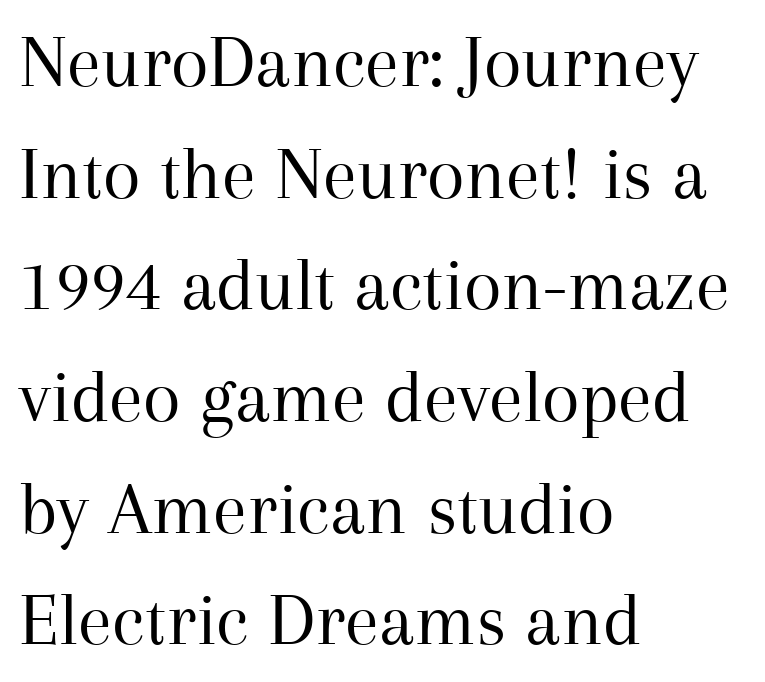
Q: Is the text bold? A: No.
Q: Is the text italic (slanted)? A: No, it is upright.
Q: Is the typeface a serif or a sans-serif typeface? A: Serif.
Q: Is the text underlined? A: No.
Q: How is the paragraph aligned? A: Left-aligned.
Q: Is the spacing between letters normal or unusually wide? A: Normal.
Q: Is the spacing between lines tight, normal or loose? A: Normal.
Q: Width (condensed, normal, or wide)? A: Normal.
Q: Stroke contrast? A: Medium.
Q: x-height? A: Medium.
Q: Monospaced? A: No.
